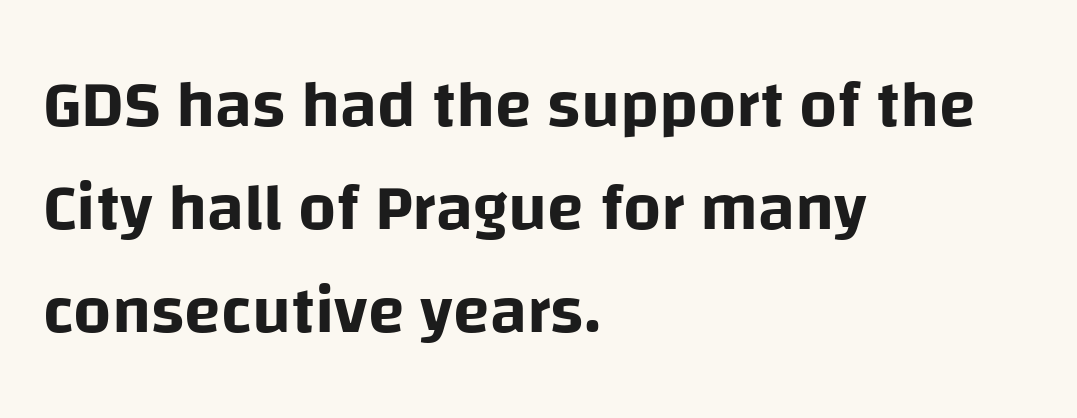
This block has exactly the height ordinary leading produces. A typesetter would call this proportional, since set widths differ per character. Vertical strokes here are truly vertical. The letterforms sit shoulder to shoulder at normal distance.
